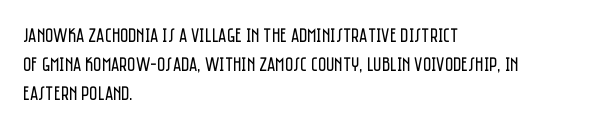
The image shows 20 px text type, upright; set left-aligned, normal line spacing (1.44x), normal letter spacing, not underlined.
